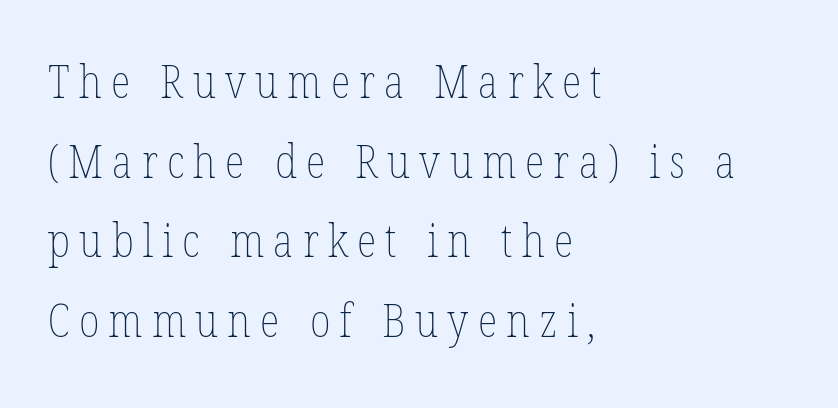
{"italic": "no", "bold": "no", "weight": "thin", "width": "condensed", "stroke_contrast": "low", "x_height": "medium", "monospaced": "no", "underline": "no", "align": "left", "line_spacing_ratio": 1.73, "letter_spacing": "wide", "letter_spacing_em": 0.2, "glyph_px": 46}
